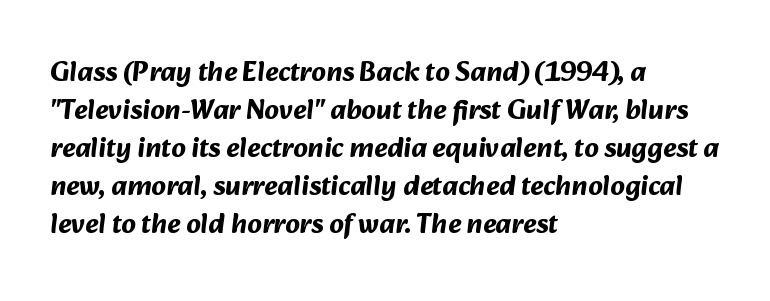
Q: Is the text bold? A: Yes.
Q: Is the typeface a serif or a sans-serif typeface? A: Sans-serif.
Q: Is the text underlined? A: No.
Q: How is the paragraph aligned? A: Left-aligned.
Q: Is the spacing between letters normal or unusually wide? A: Normal.
Q: Is the spacing between lines tight, normal or loose? A: Normal.
Q: Width (condensed, normal, or wide)? A: Normal.
Q: Stroke contrast? A: Medium.
Q: x-height? A: Medium.
Q: Monospaced? A: No.
